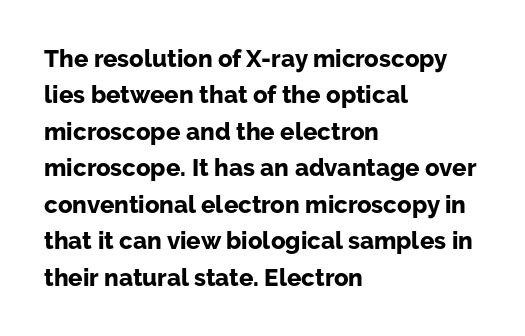
The designer left line spacing at the default. The horizontal fit of the characters is conventional and even. The specimen reads as upright at a glance. The passage shown is not underscored anywhere. The letters are bold, with thick, heavy strokes.
